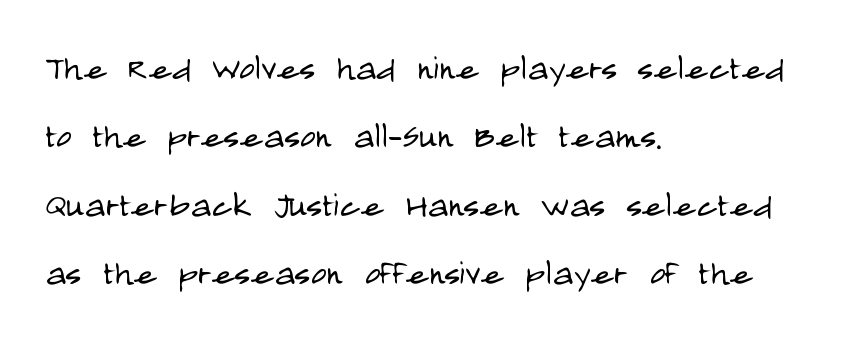
{"serif": "no", "italic": "no", "bold": "no", "weight": "light", "width": "condensed", "stroke_contrast": "low", "x_height": "large", "monospaced": "no", "underline": "no", "align": "left", "line_spacing": "normal", "line_spacing_ratio": 1.59, "letter_spacing": "normal", "letter_spacing_em": 0.0, "glyph_px": 43}
